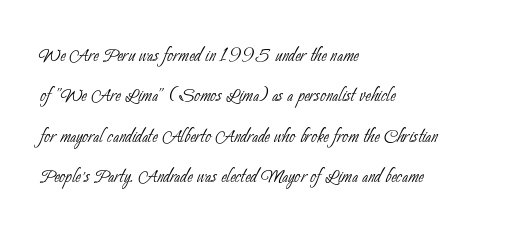
{"bold": "no", "underline": "no", "align": "left", "line_spacing": "normal", "line_spacing_ratio": 1.55, "letter_spacing": "normal", "letter_spacing_em": 0.0, "glyph_px": 26}
